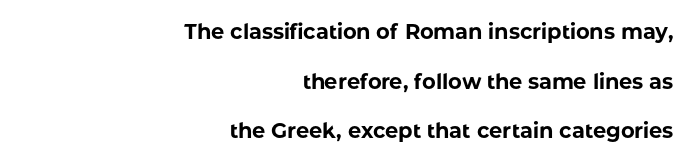
{"italic": "no", "bold": "yes", "underline": "no", "align": "right", "line_spacing": "loose", "line_spacing_ratio": 2.36, "letter_spacing": "normal", "letter_spacing_em": 0.0, "glyph_px": 21}
